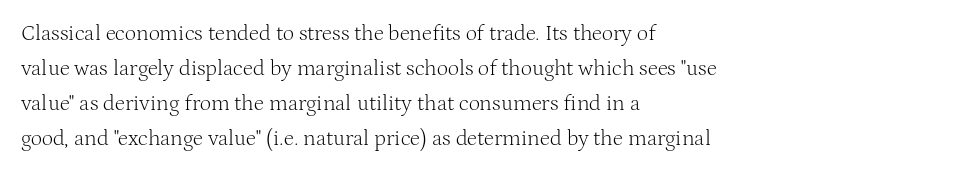
Q: Is the text bold? A: No.
Q: Is the text italic (slanted)? A: No, it is upright.
Q: Is the text underlined? A: No.
Q: How is the paragraph aligned? A: Left-aligned.
Q: Is the spacing between letters normal or unusually wide? A: Normal.
Q: Is the spacing between lines tight, normal or loose? A: Normal.
